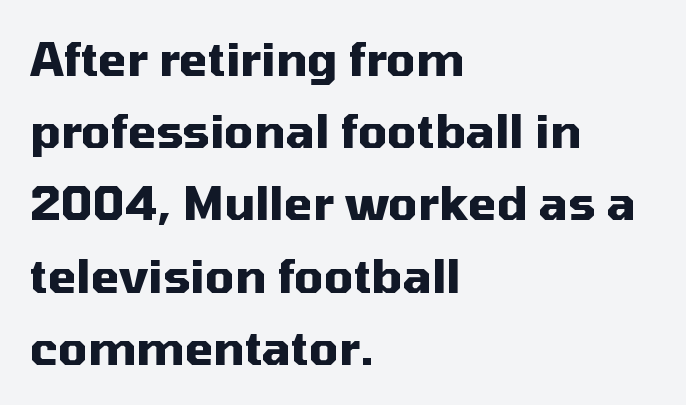
Check the space under the baseline: it is left empty. Interline gaps are of average width in this sample. Each letter keeps its own natural width here, so spacing adapts to shape. Quick note: not italic, upright.
